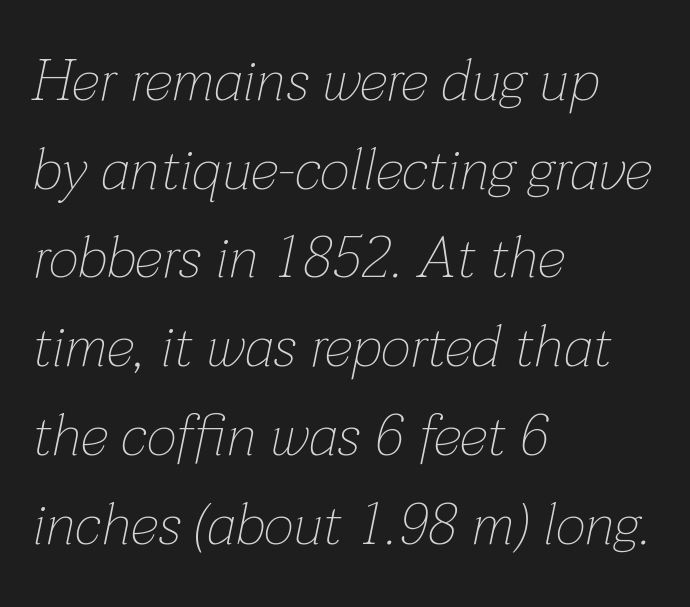
The image shows 58 px thin type, italic (leaning right); set left-aligned, normal line spacing (1.53x), normal letter spacing, not underlined; low stroke contrast and a medium x-height.
